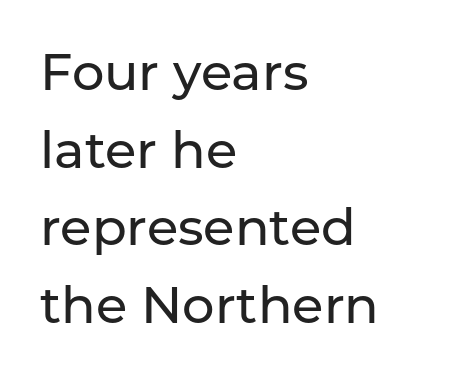
Standard letterfit; no display-style spreading of the glyphs. This sample is left-justified, so line endings fall wherever the words run out. Underline: absent. Is this a fixed-width face? No — the glyphs have proportional, varying widths.
